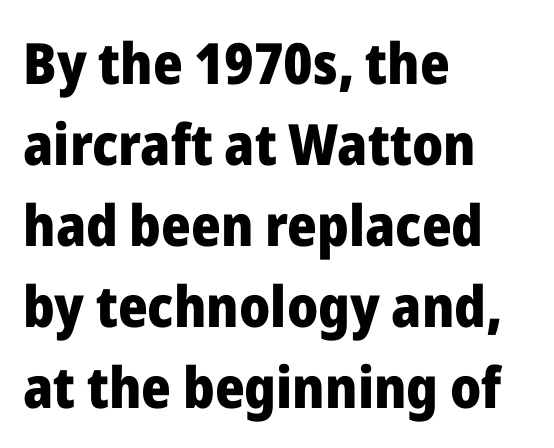
Q: Is the text bold? A: Yes.
Q: Is the text italic (slanted)? A: No, it is upright.
Q: Is the typeface a serif or a sans-serif typeface? A: Sans-serif.
Q: Is the text underlined? A: No.
Q: How is the paragraph aligned? A: Left-aligned.
Q: Is the spacing between letters normal or unusually wide? A: Normal.
Q: Is the spacing between lines tight, normal or loose? A: Normal.
Q: Width (condensed, normal, or wide)? A: Normal.
Q: Stroke contrast? A: Low.
Q: x-height? A: Medium.
Q: Monospaced? A: No.
